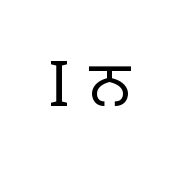
{"serif": "no", "italic": "no", "bold": "no", "weight": "regular", "width": "normal", "stroke_contrast": "low", "x_height": "large", "monospaced": "no", "underline": "no", "letter_spacing": "wide", "letter_spacing_em": 0.31, "glyph_px": 63}
